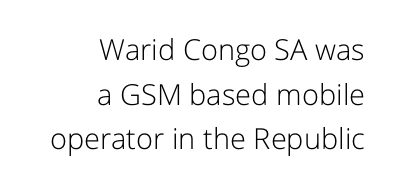
{"serif": "no", "italic": "no", "bold": "no", "weight": "light", "width": "normal", "stroke_contrast": "low", "x_height": "medium", "monospaced": "no", "underline": "no", "align": "right", "line_spacing": "normal", "line_spacing_ratio": 1.54, "letter_spacing": "normal", "letter_spacing_em": 0.0, "glyph_px": 29}
